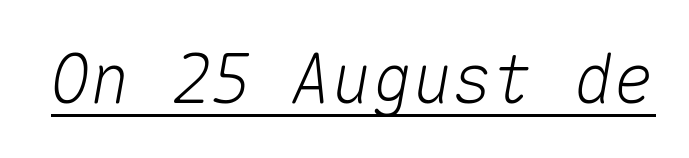
{"italic": "yes", "lean": "right", "slant_degrees": 10, "width": "normal", "stroke_contrast": "medium", "x_height": "medium", "monospaced": "yes", "underline": "yes", "letter_spacing": "normal", "letter_spacing_em": 0.0, "glyph_px": 67}
